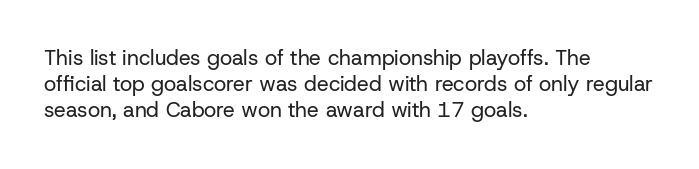
{"italic": "no", "bold": "no", "underline": "no", "align": "left", "line_spacing_ratio": 1.24, "letter_spacing": "normal", "letter_spacing_em": 0.0, "glyph_px": 21}
